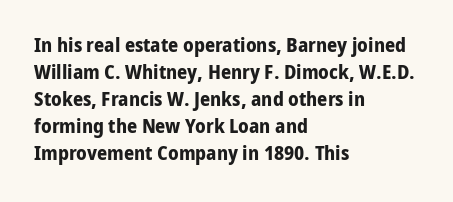
{"italic": "no", "bold": "yes", "underline": "no", "align": "left", "line_spacing": "normal", "line_spacing_ratio": 1.35, "letter_spacing": "normal", "letter_spacing_em": 0.0, "glyph_px": 20}
